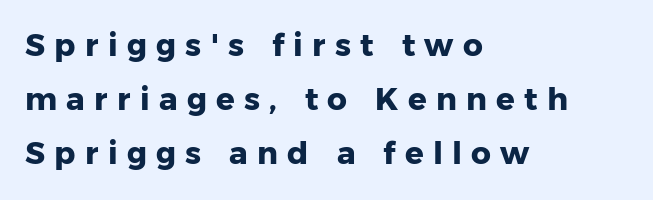
Q: Is the text bold? A: Yes.
Q: Is the text italic (slanted)? A: No, it is upright.
Q: Is the typeface a serif or a sans-serif typeface? A: Sans-serif.
Q: Is the text underlined? A: No.
Q: How is the paragraph aligned? A: Left-aligned.
Q: Is the spacing between letters normal or unusually wide? A: Unusually wide.
Q: Width (condensed, normal, or wide)? A: Normal.
Q: Stroke contrast? A: Low.
Q: x-height? A: Medium.
Q: Monospaced? A: No.
